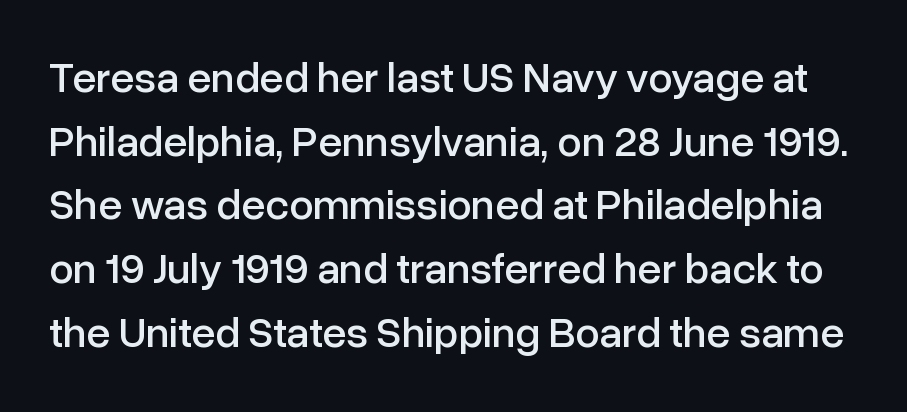
Q: Is the text italic (slanted)? A: No, it is upright.
Q: Is the typeface a serif or a sans-serif typeface? A: Sans-serif.
Q: Is the text underlined? A: No.
Q: Is the spacing between letters normal or unusually wide? A: Normal.
Q: Is the spacing between lines tight, normal or loose? A: Normal.
Q: Width (condensed, normal, or wide)? A: Normal.
Q: Stroke contrast? A: Low.
Q: x-height? A: Medium.
Q: Monospaced? A: No.
